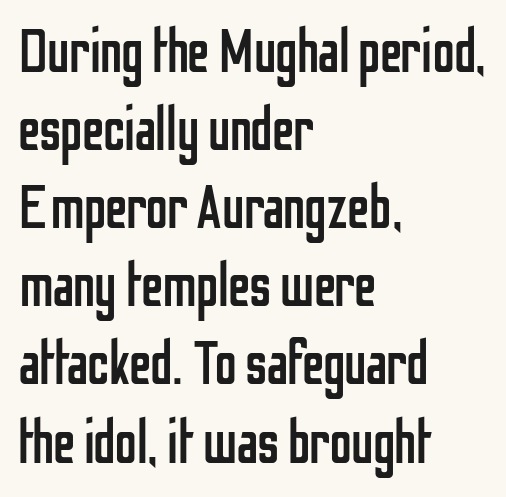
Q: Is the text bold? A: No.
Q: Is the text italic (slanted)? A: No, it is upright.
Q: Is the typeface a serif or a sans-serif typeface? A: Sans-serif.
Q: Is the text underlined? A: No.
Q: How is the paragraph aligned? A: Left-aligned.
Q: Is the spacing between letters normal or unusually wide? A: Normal.
Q: Is the spacing between lines tight, normal or loose? A: Normal.
Q: Width (condensed, normal, or wide)? A: Condensed.
Q: Stroke contrast? A: Low.
Q: x-height? A: Medium.
Q: Monospaced? A: No.
